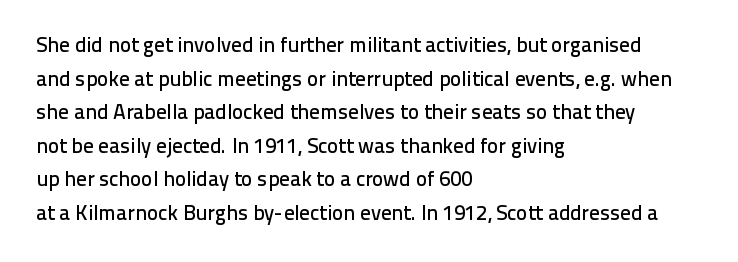
{"italic": "no", "underline": "no", "align": "left", "line_spacing": "normal", "line_spacing_ratio": 1.6, "letter_spacing": "normal", "letter_spacing_em": 0.0, "glyph_px": 21}
